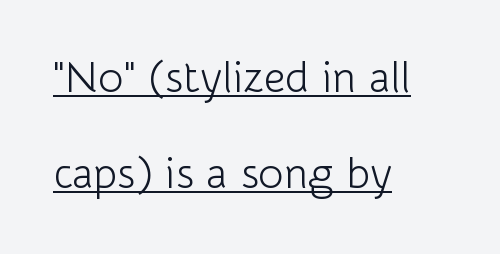
The image shows 43 px light sans-serif type, upright; set left-aligned, loose line spacing (2.24x), normal letter spacing, underlined; low stroke contrast and a medium x-height.
